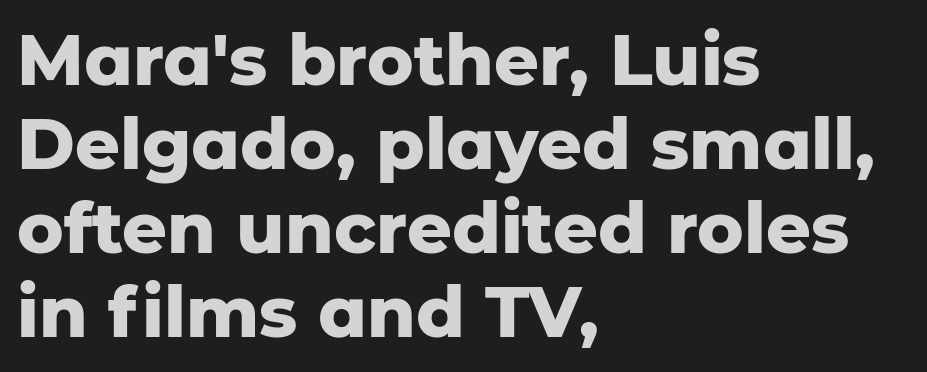
Is the type bold? Yes — the strokes are clearly thick and heavy. Teacher's note: observe the even left margin — that is flush-left alignment. Regarding serifs, this sample does without them. Designer's note — italics off, roman on. No extra tracking has been applied to these lines.
